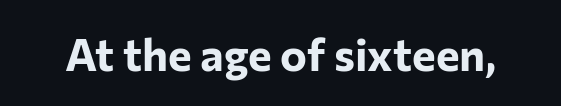
Q: Is the text bold? A: Yes.
Q: Is the text italic (slanted)? A: No, it is upright.
Q: Is the typeface a serif or a sans-serif typeface? A: Sans-serif.
Q: Is the text underlined? A: No.
Q: Is the spacing between letters normal or unusually wide? A: Normal.
Q: Width (condensed, normal, or wide)? A: Normal.
Q: Stroke contrast? A: Low.
Q: x-height? A: Medium.
Q: Monospaced? A: No.
